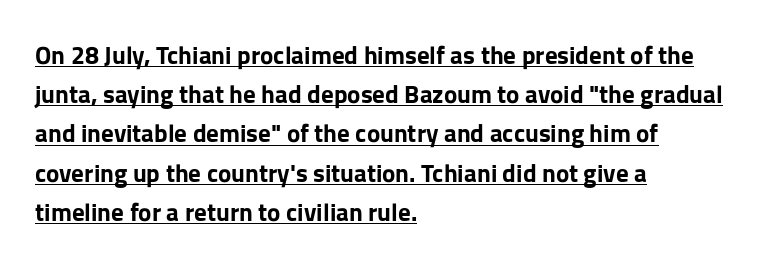
The image shows 25 px bold type, upright; set left-aligned, normal line spacing (1.57x), normal letter spacing, underlined.
